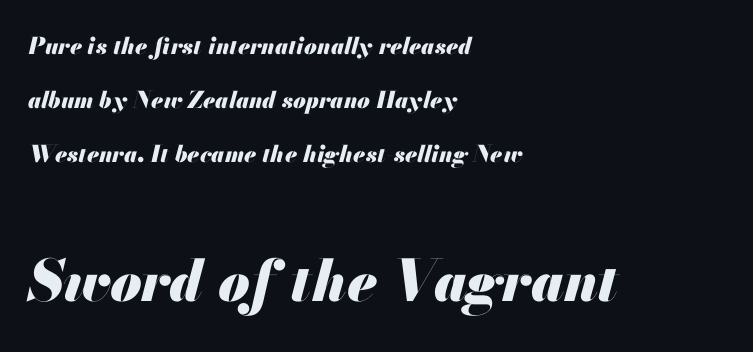
Q: Is the text bold? A: Yes.
Q: Is the text italic (slanted)? A: Yes, it leans right by about 13 degrees.
Q: Is the text underlined? A: No.
Q: How is the paragraph aligned? A: Left-aligned.
Q: Is the spacing between letters normal or unusually wide? A: Normal.
Q: Is the spacing between lines tight, normal or loose? A: Loose.
Q: Which block of text is set in a larger size, the first (top) or the second (bottom)? A: The second (bottom) one.
Q: Width (condensed, normal, or wide)? A: Normal.
Q: Stroke contrast? A: Medium.
Q: x-height? A: Small.
Q: Monospaced? A: No.
